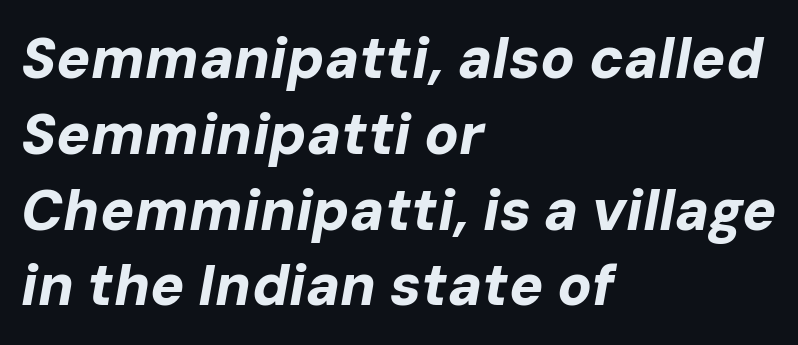
{"italic": "yes", "lean": "right", "slant_degrees": 10, "bold": "yes", "weight": "bold", "width": "normal", "stroke_contrast": "low", "x_height": "medium", "monospaced": "no", "underline": "no", "align": "left", "line_spacing": "normal", "line_spacing_ratio": 1.33, "letter_spacing": "normal", "letter_spacing_em": 0.0, "glyph_px": 57}
